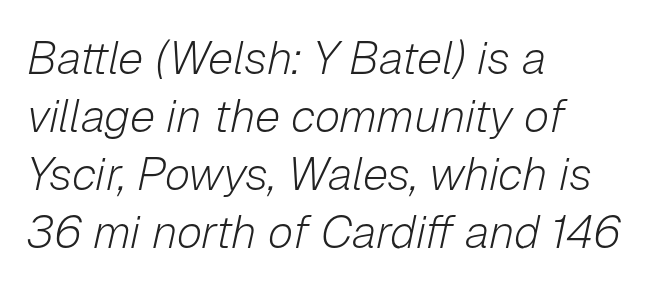
{"italic": "yes", "lean": "right", "slant_degrees": 12, "bold": "no", "weight": "light", "width": "normal", "stroke_contrast": "low", "x_height": "medium", "monospaced": "no", "underline": "no", "align": "left", "line_spacing": "normal", "line_spacing_ratio": 1.26, "letter_spacing": "normal", "letter_spacing_em": 0.0, "glyph_px": 46}
